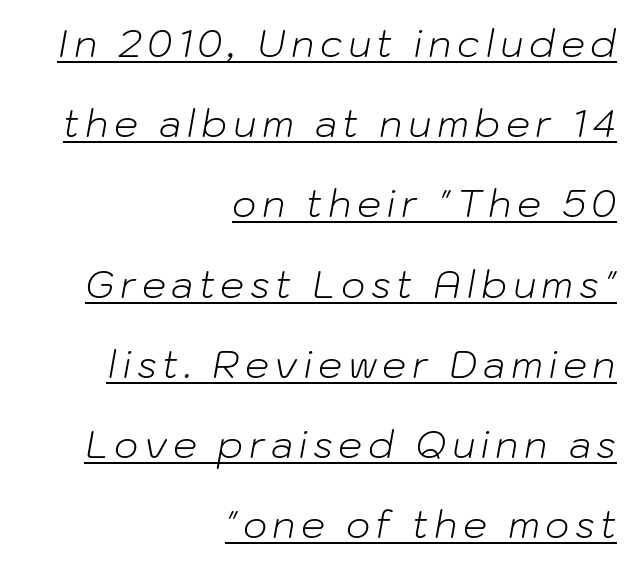
There's an unmistakable incline to the writing here. Horizontal alignment here is rightward, an uncommon choice for prose. The cut favours lightness, reaching ordinary text weight at its darkest. A typesetter would call this leading open, well beyond the default. Looks like regular typesetting: each glyph gets only the width it needs.
